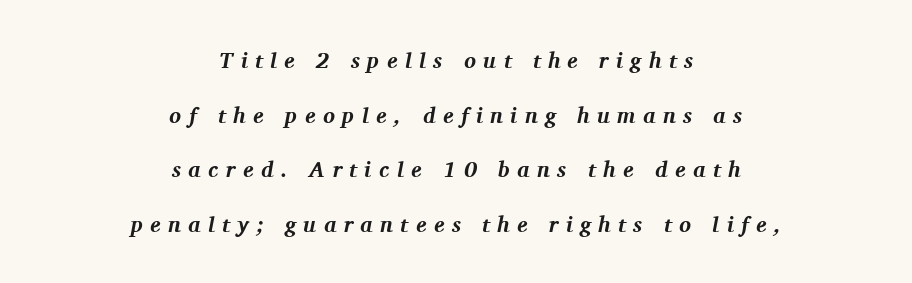
The letterforms stand isolated, each surrounded by extra space. Widely set lines give the paragraph a tall, airy silhouette. The lines in this sample share a center point and differ in where they start and stop. Does the lettering tilt? It does — this is italic. Is the type bold? Yes — the strokes are clearly thick and heavy. Glance below the letters and you will spot only blank space.
